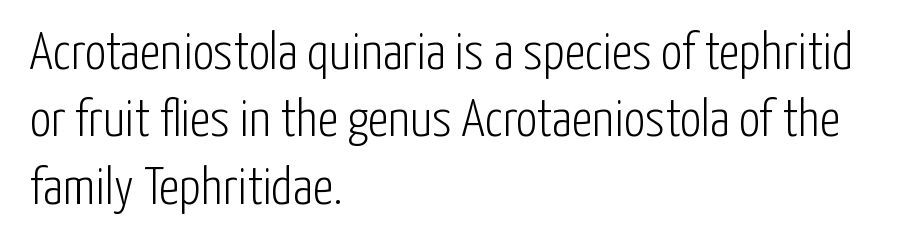
Q: Is the text bold? A: No.
Q: Is the text italic (slanted)? A: No, it is upright.
Q: Is the typeface a serif or a sans-serif typeface? A: Sans-serif.
Q: Is the text underlined? A: No.
Q: How is the paragraph aligned? A: Left-aligned.
Q: Is the spacing between letters normal or unusually wide? A: Normal.
Q: Is the spacing between lines tight, normal or loose? A: Normal.
Q: Width (condensed, normal, or wide)? A: Condensed.
Q: Stroke contrast? A: Low.
Q: x-height? A: Medium.
Q: Monospaced? A: No.
